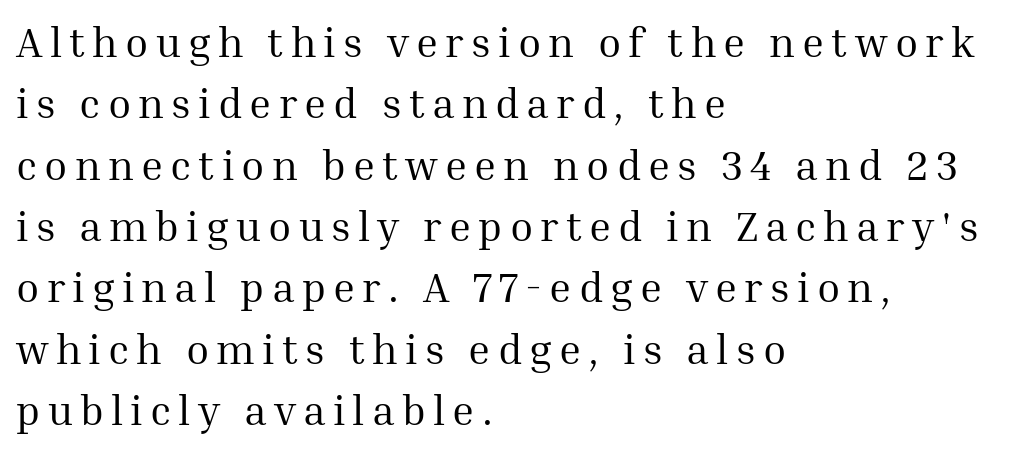
Q: Is the text bold? A: No.
Q: Is the text italic (slanted)? A: No, it is upright.
Q: Is the typeface a serif or a sans-serif typeface? A: Serif.
Q: Is the text underlined? A: No.
Q: How is the paragraph aligned? A: Left-aligned.
Q: Is the spacing between lines tight, normal or loose? A: Normal.
Q: Width (condensed, normal, or wide)? A: Normal.
Q: Stroke contrast? A: Medium.
Q: x-height? A: Medium.
Q: Monospaced? A: No.
